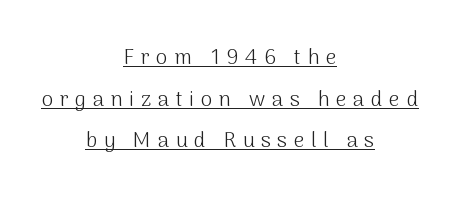
Q: Is the text bold? A: No.
Q: Is the text italic (slanted)? A: No, it is upright.
Q: Is the text underlined? A: Yes.
Q: How is the paragraph aligned? A: Centered.
Q: Is the spacing between letters normal or unusually wide? A: Unusually wide.
Q: Is the spacing between lines tight, normal or loose? A: Loose.
